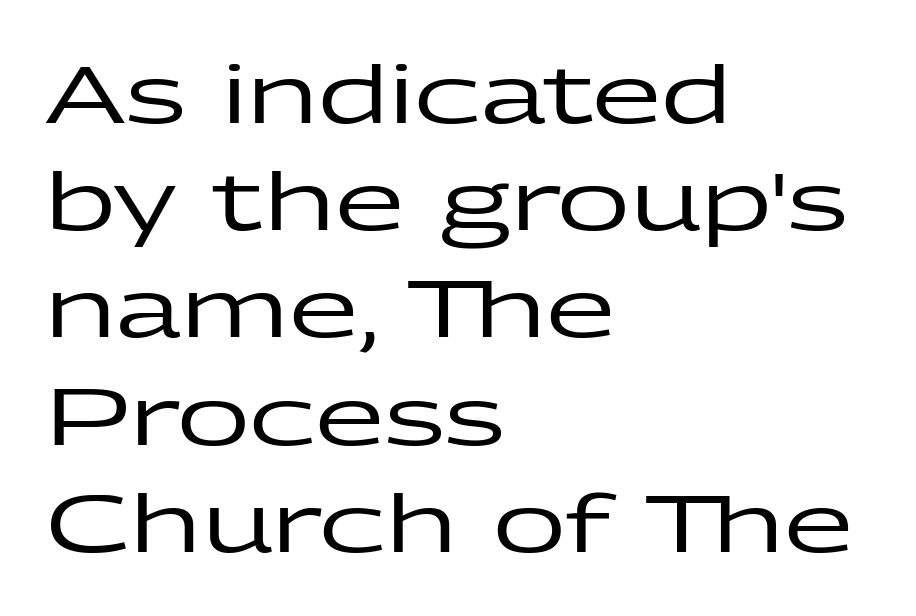
The image shows 80 px wide sans-serif type, upright; set left-aligned, normal line spacing (1.34x), normal letter spacing, not underlined; low stroke contrast and a medium x-height.
